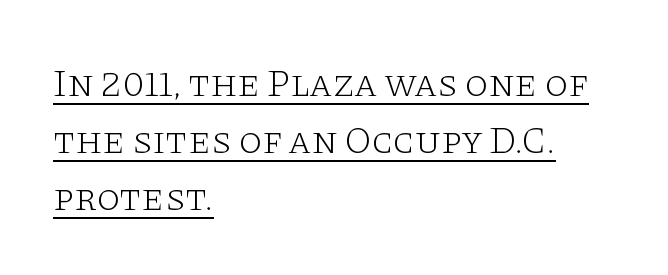
The image shows 38 px light, wide serif type, upright; set left-aligned, normal line spacing (1.5x), normal letter spacing, underlined; low stroke contrast and a large x-height.
